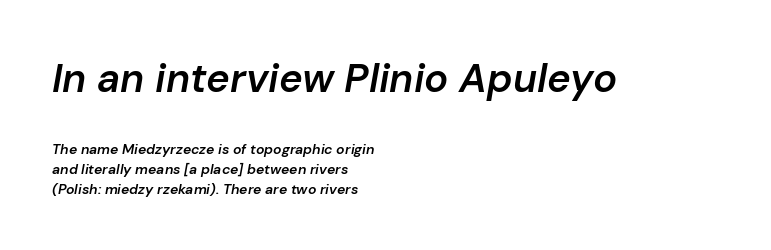
Q: Is the text bold? A: Semi-bold.
Q: Is the text italic (slanted)? A: Yes, it leans right by about 10 degrees.
Q: Is the text underlined? A: No.
Q: How is the paragraph aligned? A: Left-aligned.
Q: Is the spacing between letters normal or unusually wide? A: Normal.
Q: Is the spacing between lines tight, normal or loose? A: Normal.
Q: Which block of text is set in a larger size, the first (top) or the second (bottom)? A: The first (top) one.
Q: Width (condensed, normal, or wide)? A: Normal.
Q: Stroke contrast? A: Low.
Q: x-height? A: Medium.
Q: Monospaced? A: No.
